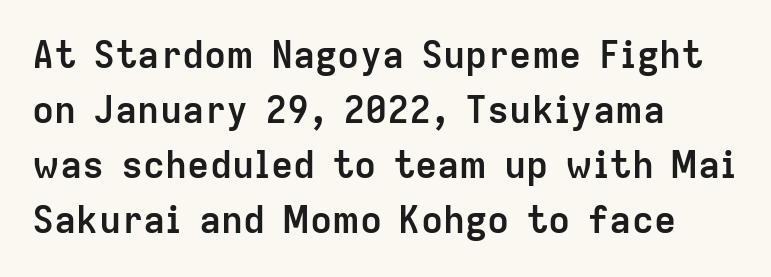
Vertical spacing — default. Between one letter and the next there's only the usual sliver of space. Here the designer chose a conventional face with non-uniform glyph widths. Teacher's note: observe the even left margin — that is flush-left alignment. Does the lettering tilt? It doesn't — this is upright.
